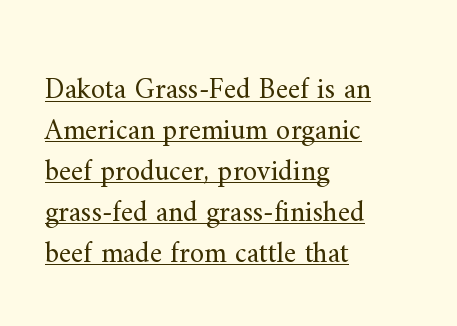
{"serif": "yes", "italic": "no", "bold": "no", "weight": "regular", "width": "normal", "stroke_contrast": "medium", "x_height": "small", "monospaced": "no", "underline": "yes", "align": "left", "line_spacing": "normal", "line_spacing_ratio": 1.41, "letter_spacing": "normal", "letter_spacing_em": 0.0, "glyph_px": 29}
